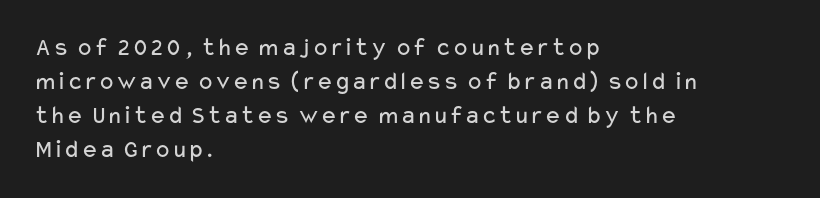
{"italic": "no", "bold": "no", "underline": "no", "align": "left", "line_spacing": "normal", "line_spacing_ratio": 1.31, "letter_spacing": "normal", "letter_spacing_em": 0.0, "glyph_px": 26}
